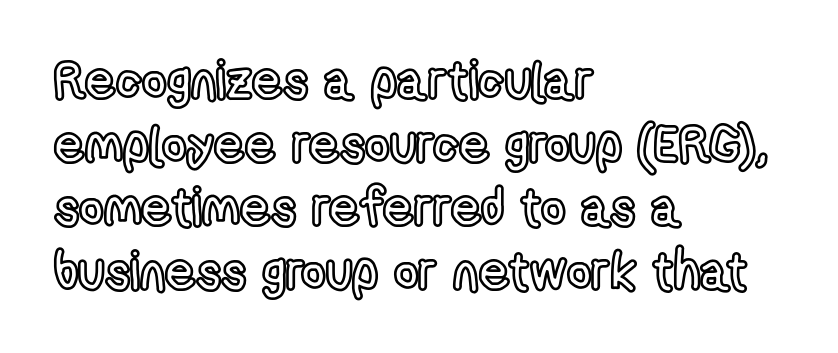
The image shows 53 px condensed type, upright; set left-aligned, line spacing 1.2x, normal letter spacing, not underlined; a medium x-height.
